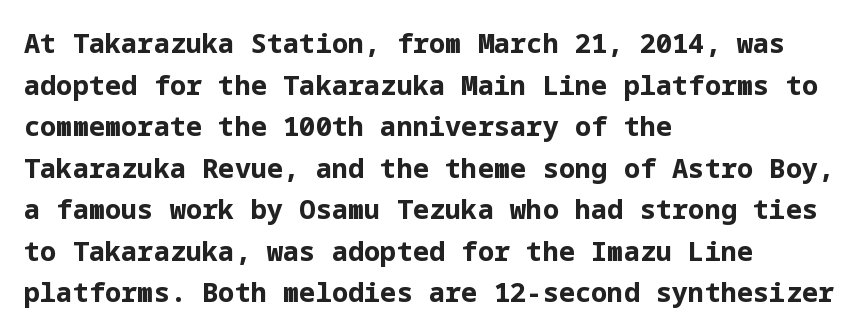
Q: Is the text bold? A: Yes.
Q: Is the text italic (slanted)? A: No, it is upright.
Q: Is the text underlined? A: No.
Q: How is the paragraph aligned? A: Left-aligned.
Q: Is the spacing between letters normal or unusually wide? A: Normal.
Q: Is the spacing between lines tight, normal or loose? A: Normal.
